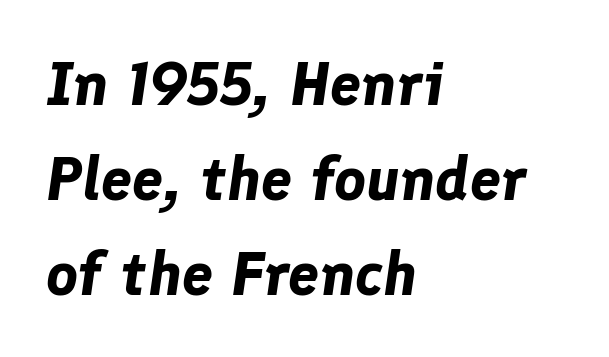
{"italic": "yes", "lean": "right", "slant_degrees": 8, "bold": "yes", "weight": "bold", "width": "normal", "stroke_contrast": "low", "x_height": "medium", "monospaced": "no", "underline": "no", "align": "left", "line_spacing": "normal", "line_spacing_ratio": 1.53, "letter_spacing": "normal", "letter_spacing_em": 0.0, "glyph_px": 62}
